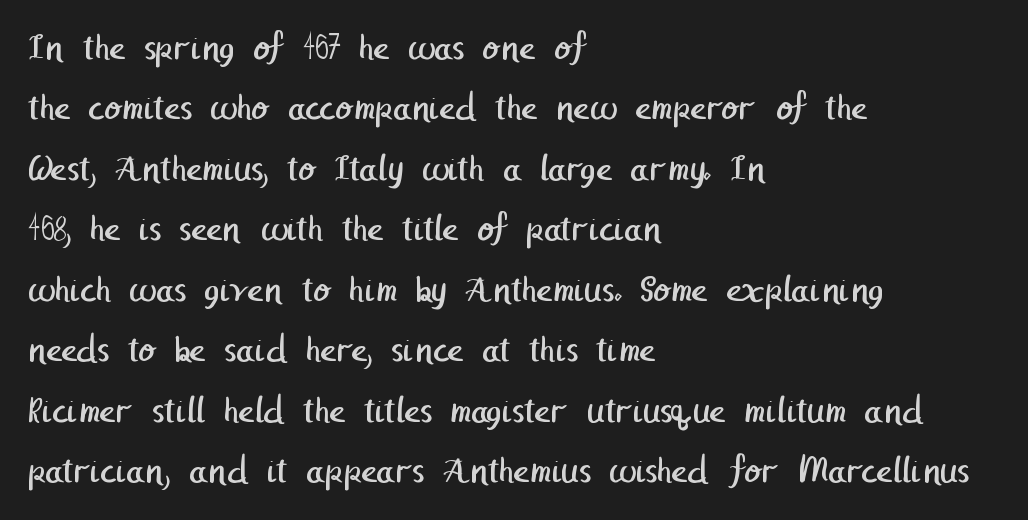
Q: Is the text bold? A: No.
Q: Is the typeface a serif or a sans-serif typeface? A: Sans-serif.
Q: Is the text underlined? A: No.
Q: How is the paragraph aligned? A: Left-aligned.
Q: Is the spacing between letters normal or unusually wide? A: Normal.
Q: Is the spacing between lines tight, normal or loose? A: Normal.
Q: Width (condensed, normal, or wide)? A: Normal.
Q: Stroke contrast? A: Low.
Q: x-height? A: Medium.
